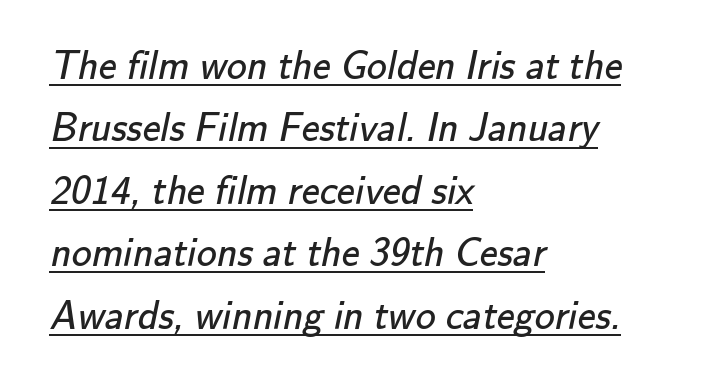
{"serif": "no", "bold": "no", "weight": "regular", "width": "normal", "stroke_contrast": "low", "x_height": "small", "monospaced": "no", "underline": "yes", "align": "left", "line_spacing": "normal", "line_spacing_ratio": 1.56, "letter_spacing": "normal", "letter_spacing_em": 0.0, "glyph_px": 40}
